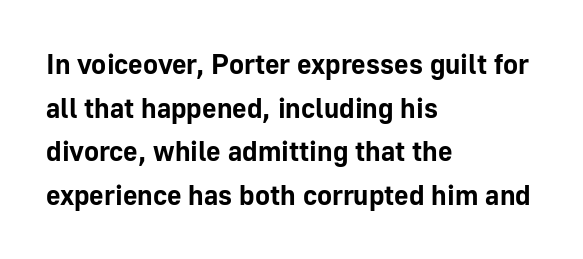
{"serif": "no", "italic": "no", "bold": "yes", "weight": "bold", "width": "normal", "stroke_contrast": "low", "x_height": "medium", "monospaced": "no", "underline": "no", "align": "left", "line_spacing": "normal", "line_spacing_ratio": 1.56, "letter_spacing": "normal", "letter_spacing_em": 0.0, "glyph_px": 28}
